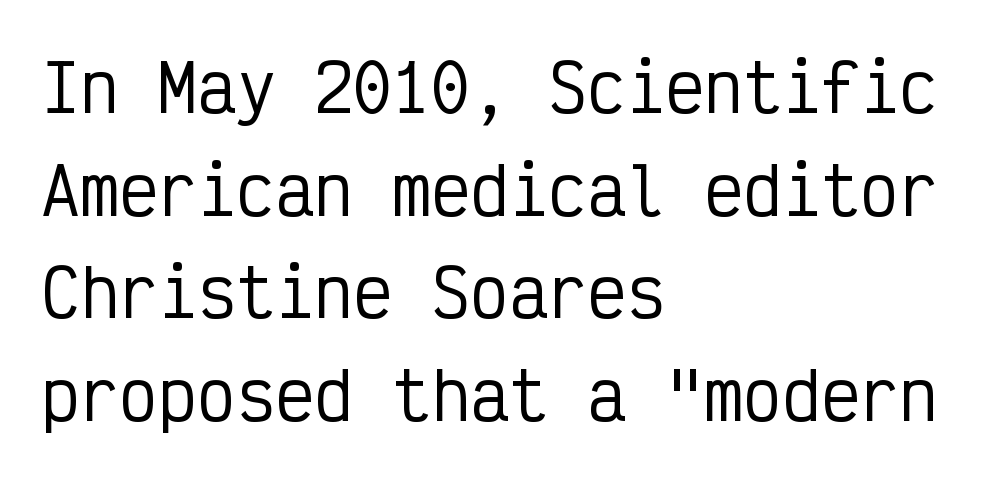
Clear beneath every line of the passage. Does the copy run flush right? No — it runs flush left. These lines are composed in type without serifs. Is the letter spacing exaggerated? No — it looks like the ordinary default. Line spacing here is normal.
